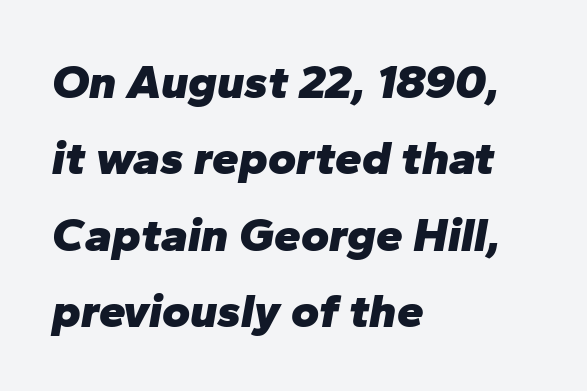
The image shows 48 px heavy type, italic (leaning right); set left-aligned, normal line spacing (1.59x), normal letter spacing, not underlined; low stroke contrast and a medium x-height.
